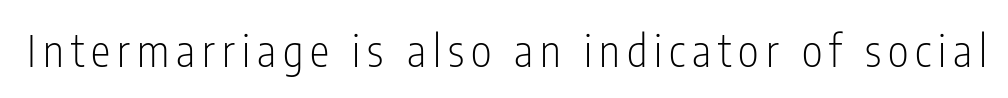
Q: Is the text bold? A: No.
Q: Is the text italic (slanted)? A: No, it is upright.
Q: Is the typeface a serif or a sans-serif typeface? A: Sans-serif.
Q: Is the text underlined? A: No.
Q: Width (condensed, normal, or wide)? A: Condensed.
Q: Stroke contrast? A: Low.
Q: x-height? A: Medium.
Q: Monospaced? A: No.
